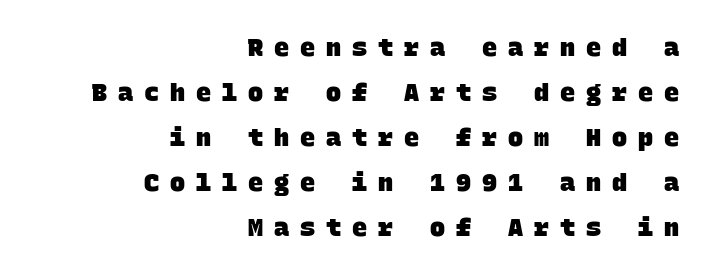
Each line ends at the same right margin while the left side varies. Letter spacing: wide. Weight check: bold — yes, fully. The space beneath each line is pristine and unruled.
